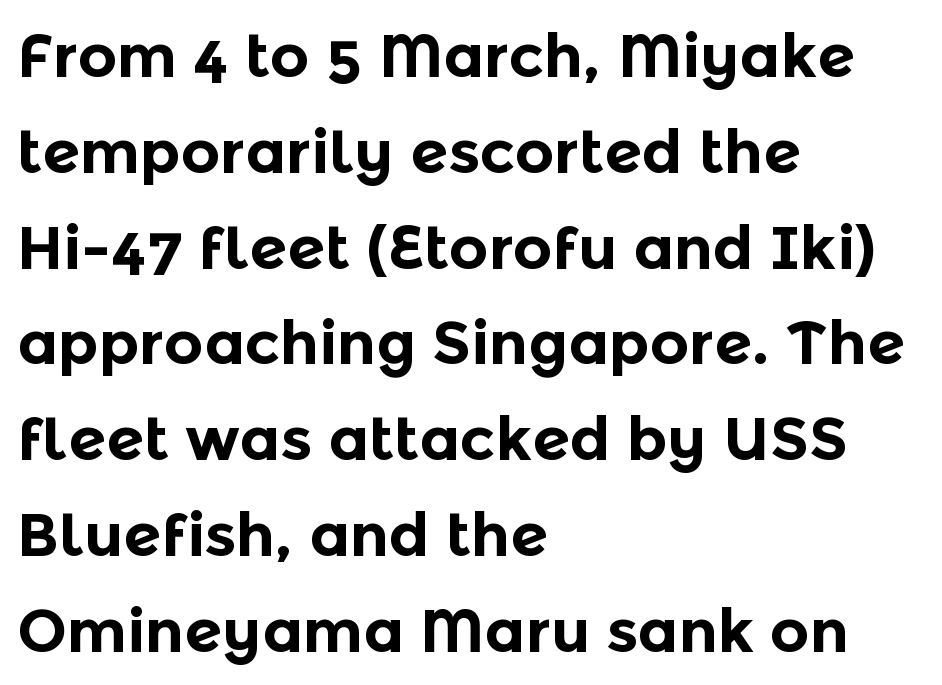
{"serif": "no", "italic": "no", "bold": "yes", "weight": "bold", "width": "normal", "x_height": "medium", "monospaced": "no", "underline": "no", "align": "left", "line_spacing": "normal", "line_spacing_ratio": 1.57, "letter_spacing": "normal", "letter_spacing_em": 0.0, "glyph_px": 61}
